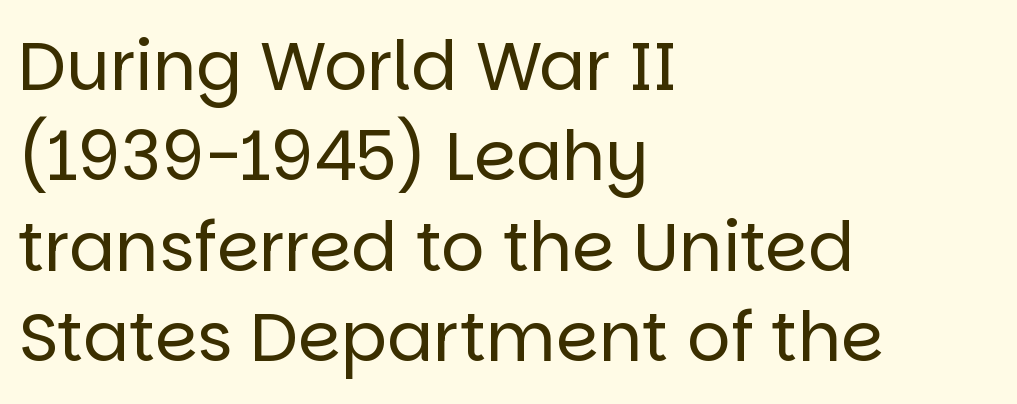
Q: Is the text bold? A: No.
Q: Is the text italic (slanted)? A: No, it is upright.
Q: Is the typeface a serif or a sans-serif typeface? A: Sans-serif.
Q: Is the text underlined? A: No.
Q: How is the paragraph aligned? A: Left-aligned.
Q: Is the spacing between letters normal or unusually wide? A: Normal.
Q: Is the spacing between lines tight, normal or loose? A: Normal.
Q: Width (condensed, normal, or wide)? A: Normal.
Q: Stroke contrast? A: Low.
Q: x-height? A: Large.
Q: Monospaced? A: No.
